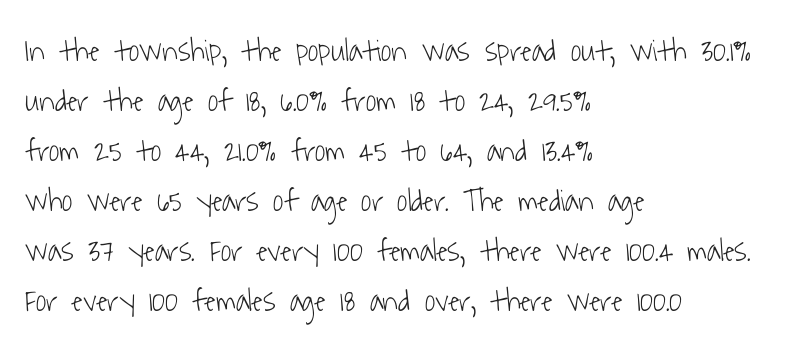
The font family rendered here belongs to the sans-serif group. Alignment: flush left. Weight: regular or lighter. Character widths vary here, with narrow letters taking less room than wide ones. Honestly, the row spacing looks completely unremarkable. This rendering leaves character spacing at its baseline value.
